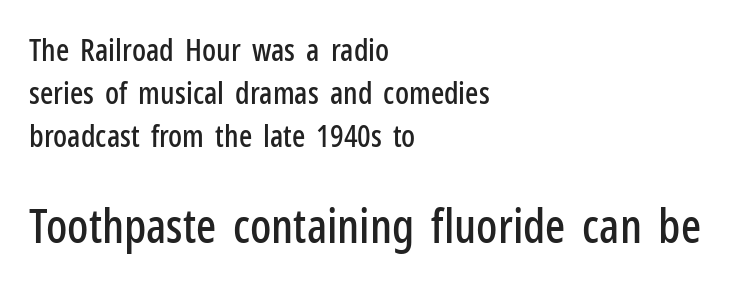
The image shows 47 px condensed sans-serif type, upright; set left-aligned, normal line spacing (1.38x), normal letter spacing, not underlined; the second (bottom) block is 1.52x larger; low stroke contrast and a medium x-height.
